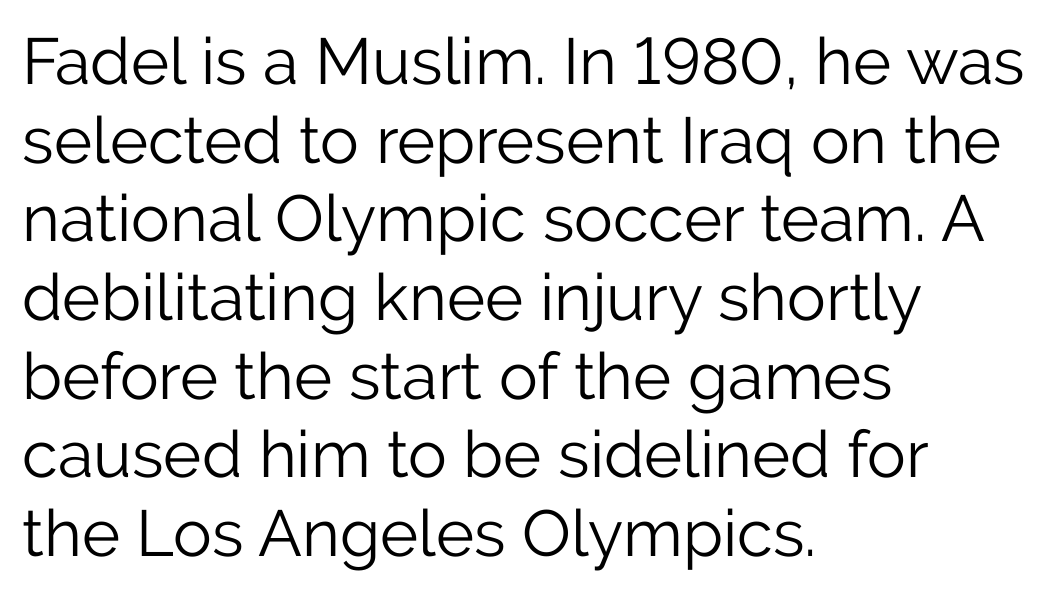
{"serif": "no", "italic": "no", "bold": "no", "weight": "light", "width": "normal", "stroke_contrast": "low", "x_height": "medium", "monospaced": "no", "underline": "no", "align": "left", "line_spacing_ratio": 1.21, "letter_spacing": "normal", "letter_spacing_em": 0.0, "glyph_px": 65}
